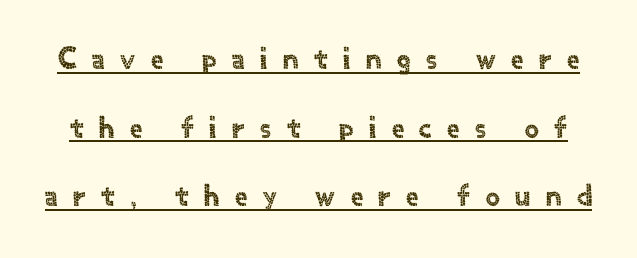
The image shows 31 px sans-serif type, upright; set loose line spacing (2.21x), unusually wide letter spacing (+0.5 em), underlined; a small x-height.
